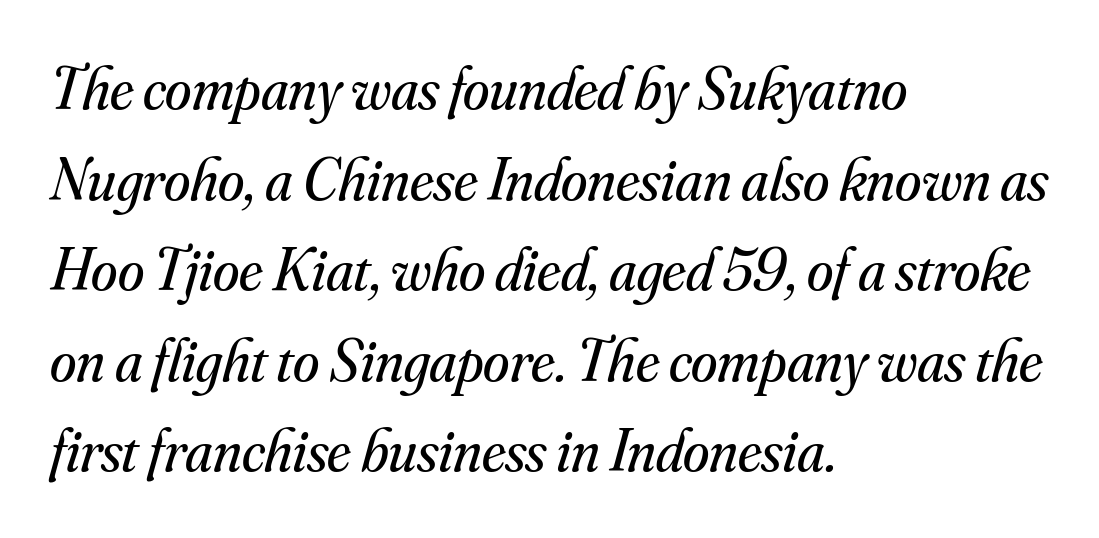
{"serif": "yes", "italic": "yes", "lean": "right", "slant_degrees": 16, "bold": "no", "weight": "regular", "width": "normal", "stroke_contrast": "medium", "x_height": "small", "monospaced": "no", "underline": "no", "align": "left", "line_spacing": "normal", "line_spacing_ratio": 1.51, "letter_spacing": "normal", "letter_spacing_em": 0.0, "glyph_px": 60}
